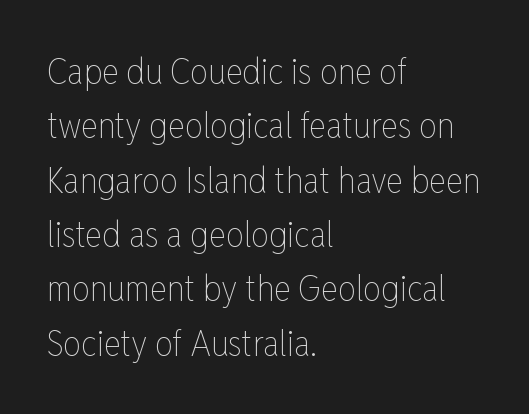
The image shows 36 px thin, condensed type, upright; set left-aligned, normal line spacing (1.51x), normal letter spacing, not underlined; low stroke contrast and a medium x-height.
